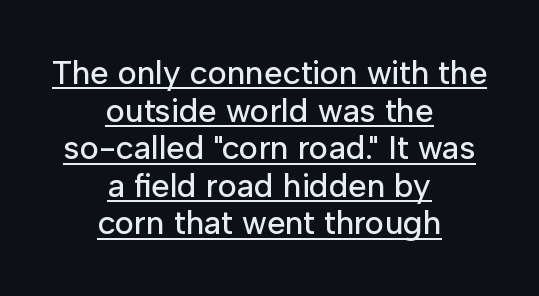
The image shows 33 px sans-serif type, upright; set centered, tight line spacing (1.14x), normal letter spacing, underlined; low stroke contrast and a medium x-height.
